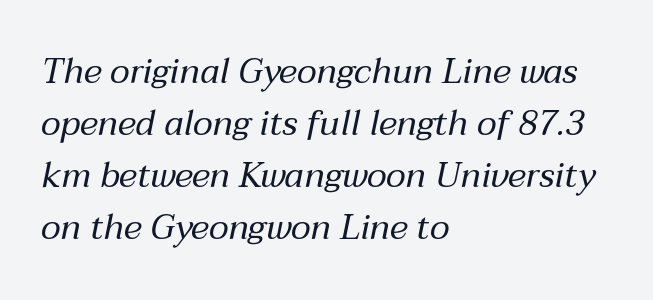
Q: Is the text bold? A: No.
Q: Is the text italic (slanted)? A: Yes, it leans right by about 12 degrees.
Q: Is the text underlined? A: No.
Q: How is the paragraph aligned? A: Left-aligned.
Q: Is the spacing between letters normal or unusually wide? A: Normal.
Q: Is the spacing between lines tight, normal or loose? A: Normal.
Q: Width (condensed, normal, or wide)? A: Normal.
Q: Stroke contrast? A: Medium.
Q: x-height? A: Medium.
Q: Monospaced? A: No.
